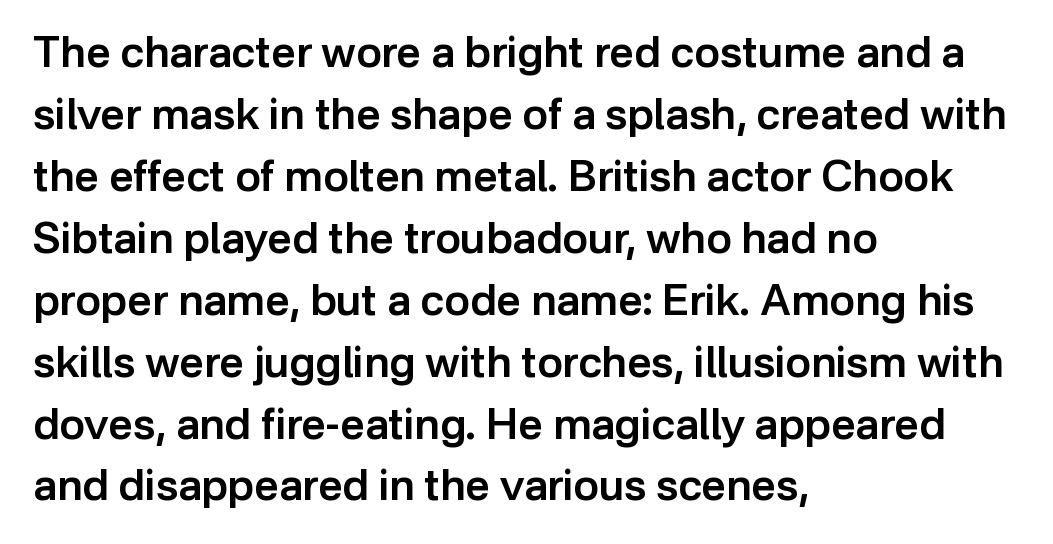
The image shows 43 px semibold sans-serif type, upright; set left-aligned, normal line spacing (1.44x), normal letter spacing, not underlined; low stroke contrast and a medium x-height.
